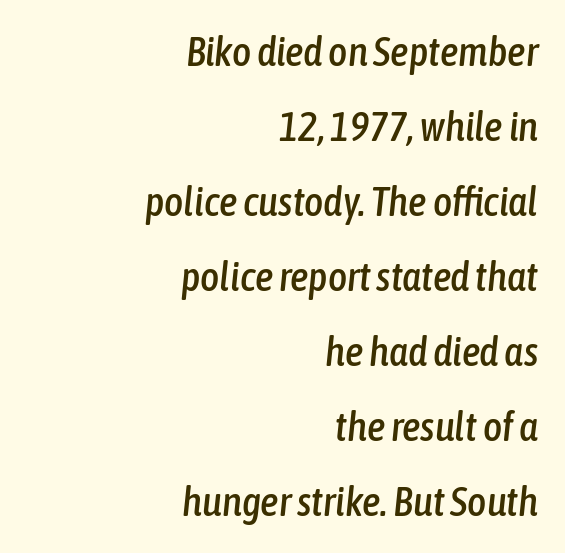
Q: Is the text italic (slanted)? A: Yes, it leans right by about 6 degrees.
Q: Is the text underlined? A: No.
Q: How is the paragraph aligned? A: Right-aligned.
Q: Is the spacing between letters normal or unusually wide? A: Normal.
Q: Width (condensed, normal, or wide)? A: Condensed.
Q: Stroke contrast? A: Low.
Q: x-height? A: Medium.
Q: Monospaced? A: No.
